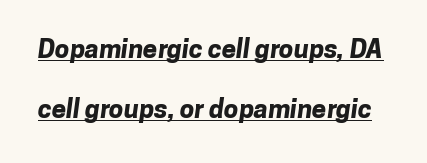
The image shows 26 px bold type; set loose line spacing (2.29x), normal letter spacing, underlined.
